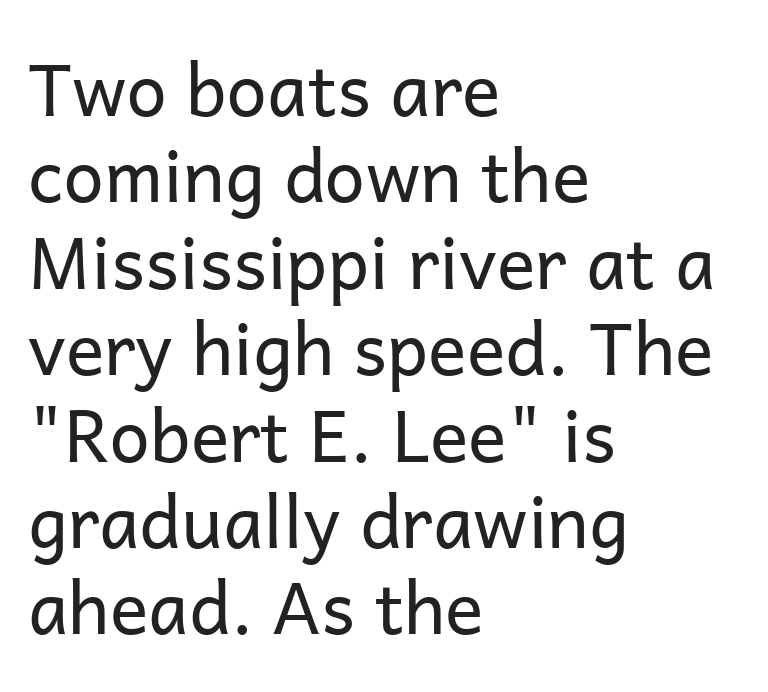
{"serif": "no", "italic": "no", "bold": "no", "weight": "regular", "width": "normal", "stroke_contrast": "low", "x_height": "medium", "monospaced": "no", "underline": "no", "align": "left", "line_spacing_ratio": 1.2, "letter_spacing": "normal", "letter_spacing_em": 0.0, "glyph_px": 72}
